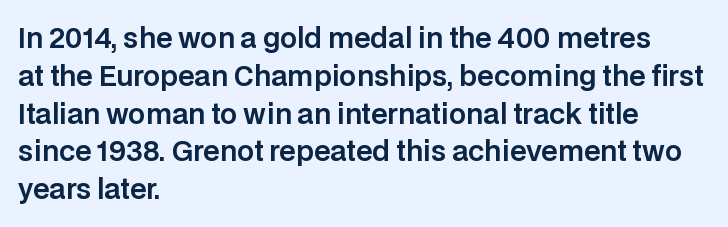
The ragged edge is on the right, which tells us the setting is flush left. Underline: absent. Does the leading feel generous? No, just average. The type is set solid horizontally, with unmodified tracking.
